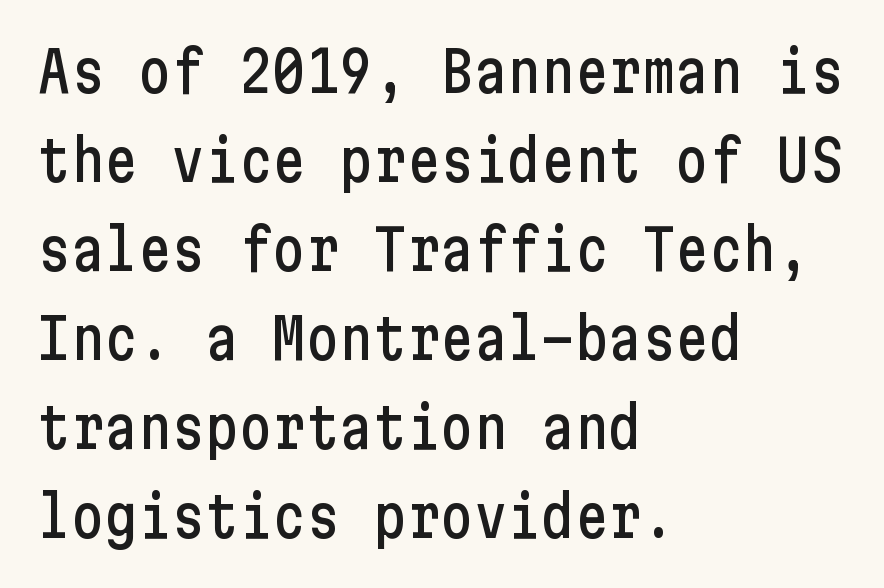
The image shows 56 px condensed sans-serif type, upright; set left-aligned, normal line spacing (1.59x), normal letter spacing, not underlined; low stroke contrast and a medium x-height.
